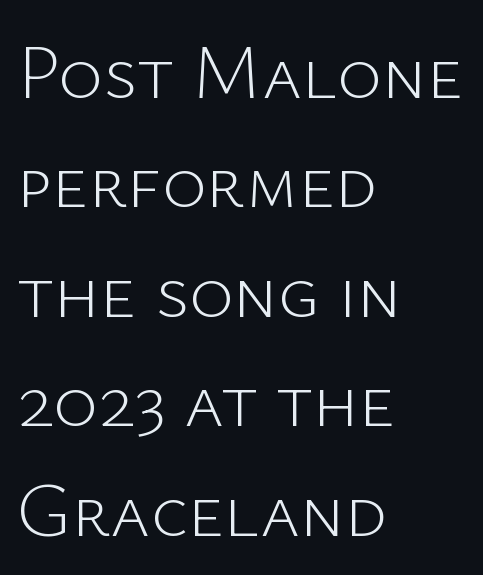
Q: Is the text bold? A: No.
Q: Is the text italic (slanted)? A: No, it is upright.
Q: Is the typeface a serif or a sans-serif typeface? A: Sans-serif.
Q: Is the text underlined? A: No.
Q: How is the paragraph aligned? A: Left-aligned.
Q: Is the spacing between letters normal or unusually wide? A: Normal.
Q: Is the spacing between lines tight, normal or loose? A: Normal.
Q: Width (condensed, normal, or wide)? A: Normal.
Q: Stroke contrast? A: Low.
Q: x-height? A: Medium.
Q: Monospaced? A: No.
